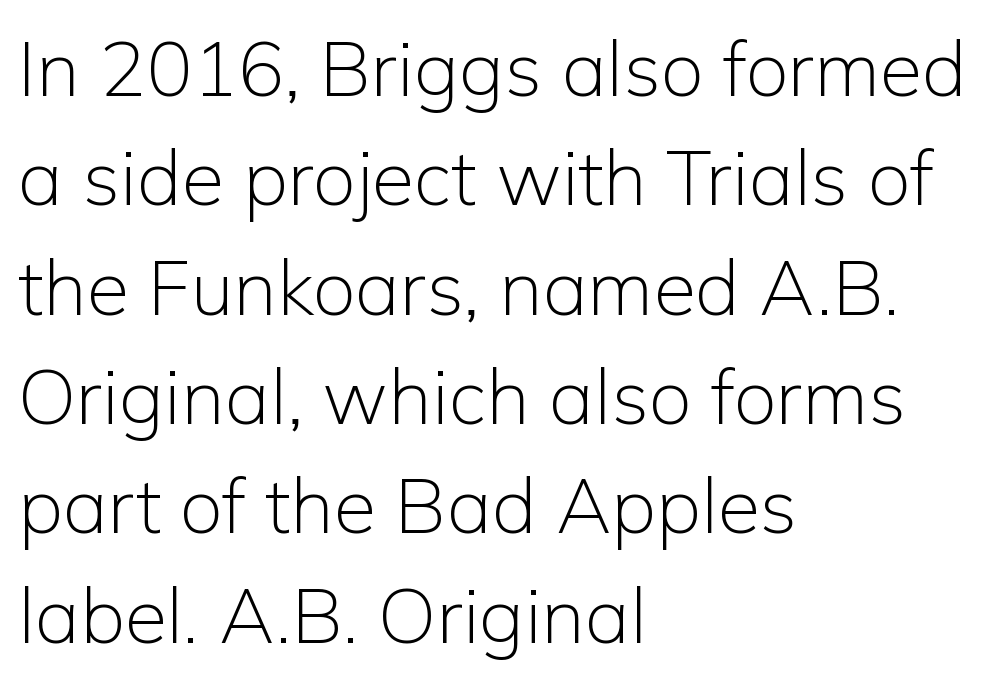
Q: Is the text bold? A: No.
Q: Is the text italic (slanted)? A: No, it is upright.
Q: Is the typeface a serif or a sans-serif typeface? A: Sans-serif.
Q: Is the text underlined? A: No.
Q: How is the paragraph aligned? A: Left-aligned.
Q: Is the spacing between letters normal or unusually wide? A: Normal.
Q: Is the spacing between lines tight, normal or loose? A: Normal.
Q: Width (condensed, normal, or wide)? A: Normal.
Q: Stroke contrast? A: Low.
Q: x-height? A: Medium.
Q: Monospaced? A: No.
